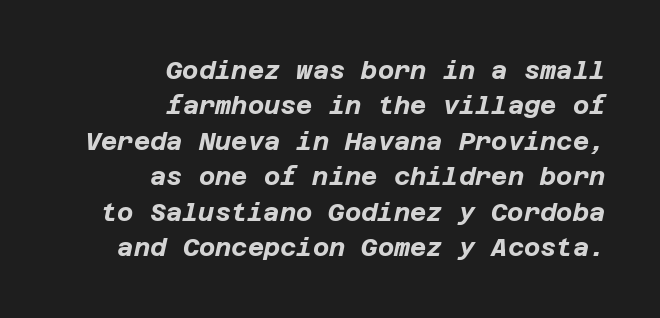
The glyphs are unaccompanied by any horizontal stroke below them. These lines carry a lot of weight — the face is fully bold. The vertical gap from one line to the next is medium. The passage is arranged like a letterhead date or caption credit — flush right. In terms of letterspacing, this is plain default setting.
